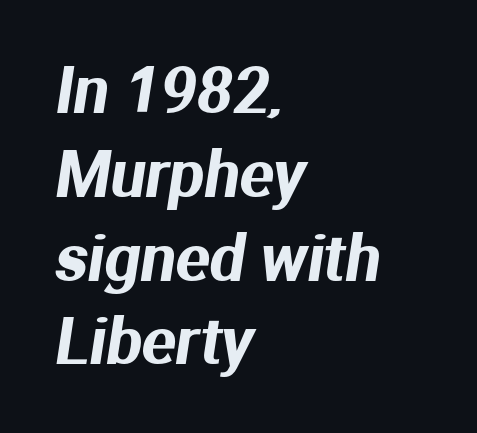
Q: Is the typeface a serif or a sans-serif typeface? A: Sans-serif.
Q: Is the text underlined? A: No.
Q: How is the paragraph aligned? A: Left-aligned.
Q: Is the spacing between letters normal or unusually wide? A: Normal.
Q: Is the spacing between lines tight, normal or loose? A: Normal.
Q: Width (condensed, normal, or wide)? A: Normal.
Q: Stroke contrast? A: Medium.
Q: x-height? A: Medium.
Q: Monospaced? A: No.
